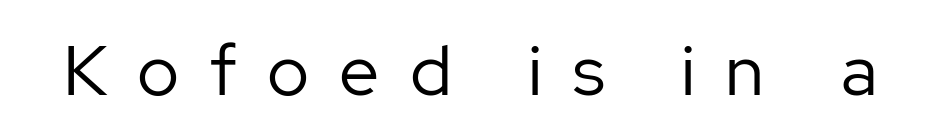
Q: Is the text bold? A: No.
Q: Is the text italic (slanted)? A: No, it is upright.
Q: Is the typeface a serif or a sans-serif typeface? A: Sans-serif.
Q: Is the text underlined? A: No.
Q: Is the spacing between letters normal or unusually wide? A: Unusually wide.
Q: Width (condensed, normal, or wide)? A: Normal.
Q: Stroke contrast? A: Low.
Q: x-height? A: Medium.
Q: Monospaced? A: No.
